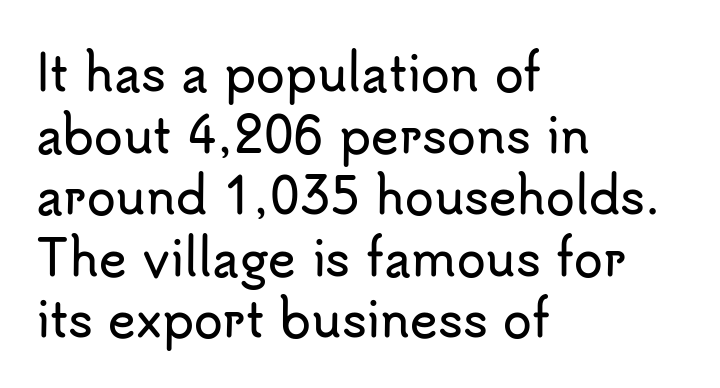
The image shows 47 px sans-serif type, upright; set left-aligned, normal line spacing (1.31x), normal letter spacing, not underlined; low stroke contrast and a small x-height.
